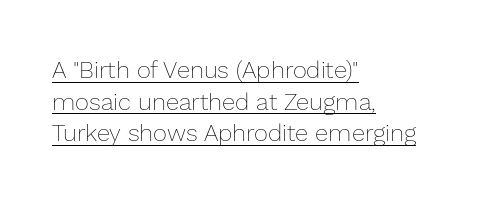
Q: Is the text bold? A: No.
Q: Is the text italic (slanted)? A: No, it is upright.
Q: Is the text underlined? A: Yes.
Q: How is the paragraph aligned? A: Left-aligned.
Q: Is the spacing between letters normal or unusually wide? A: Normal.
Q: Is the spacing between lines tight, normal or loose? A: Normal.
